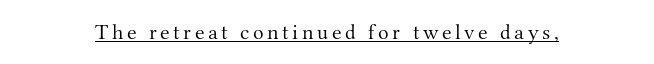
Q: Is the text bold? A: No.
Q: Is the text italic (slanted)? A: No, it is upright.
Q: Is the text underlined? A: Yes.
